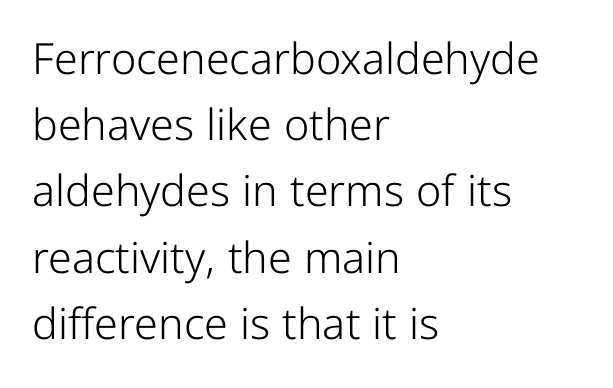
These lines stack with their left ends in a neat column. What kind of face is this? One without serifs — a sans. Each word holds together tightly as a unit, with standard inter-letter gaps. Character widths vary here, with narrow letters taking less room than wide ones. This reads as an unemphasized weight, regular at the heaviest.
